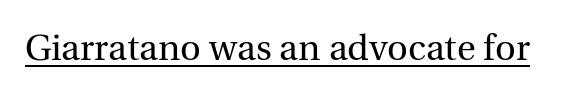
Is this a fixed-width face? No — the glyphs have proportional, varying widths. Does a line run under the words? Yes, clearly. Letterform terminals end in serifs throughout the passage. Counters stay open thanks to moderate or lighter strokes. Is the letter spacing exaggerated? No — it looks like the ordinary default.
